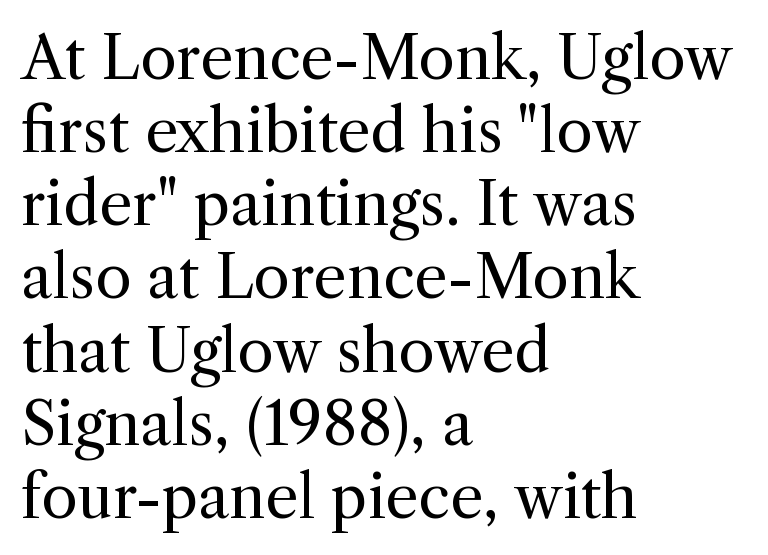
{"serif": "yes", "italic": "no", "bold": "no", "weight": "regular", "width": "normal", "x_height": "medium", "monospaced": "no", "underline": "no", "align": "left", "line_spacing_ratio": 1.24, "letter_spacing": "normal", "letter_spacing_em": 0.0, "glyph_px": 59}
